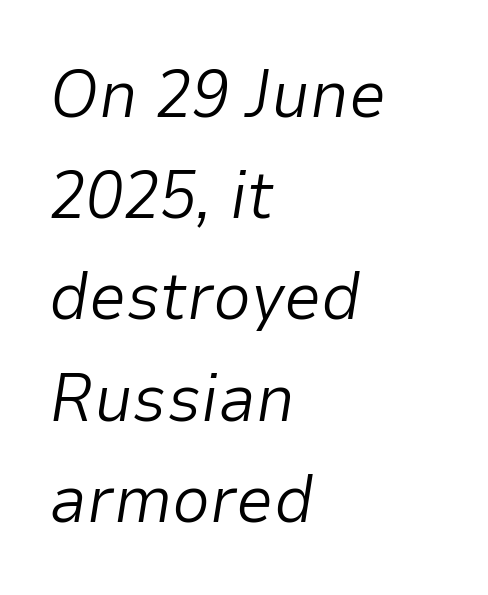
{"italic": "yes", "lean": "right", "slant_degrees": 9, "bold": "no", "weight": "light", "width": "normal", "stroke_contrast": "low", "x_height": "medium", "monospaced": "no", "underline": "no", "align": "left", "line_spacing": "normal", "line_spacing_ratio": 1.51, "letter_spacing": "normal", "letter_spacing_em": 0.0, "glyph_px": 67}
